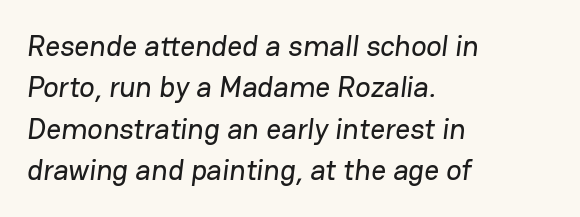
The image shows 29 px sans-serif type; set left-aligned, normal line spacing (1.43x), normal letter spacing, not underlined; low stroke contrast and a medium x-height.
